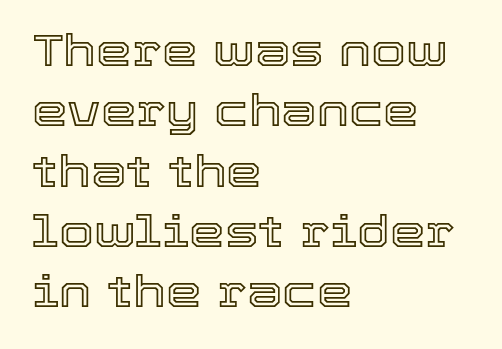
The image shows 45 px text type, upright; set left-aligned, normal line spacing (1.34x), normal letter spacing, not underlined; a medium x-height.
